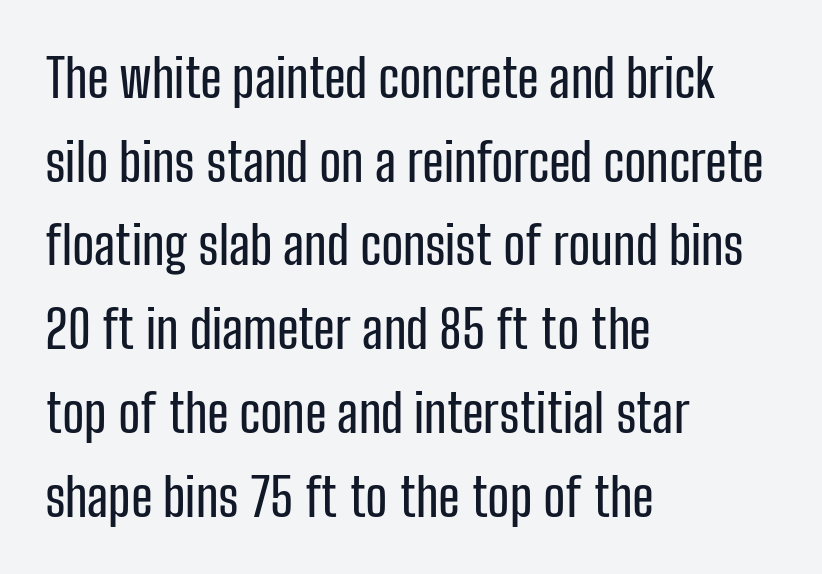
{"serif": "no", "italic": "no", "width": "condensed", "stroke_contrast": "low", "x_height": "medium", "monospaced": "no", "underline": "no", "align": "left", "line_spacing": "normal", "line_spacing_ratio": 1.58, "letter_spacing": "normal", "letter_spacing_em": 0.0, "glyph_px": 53}
